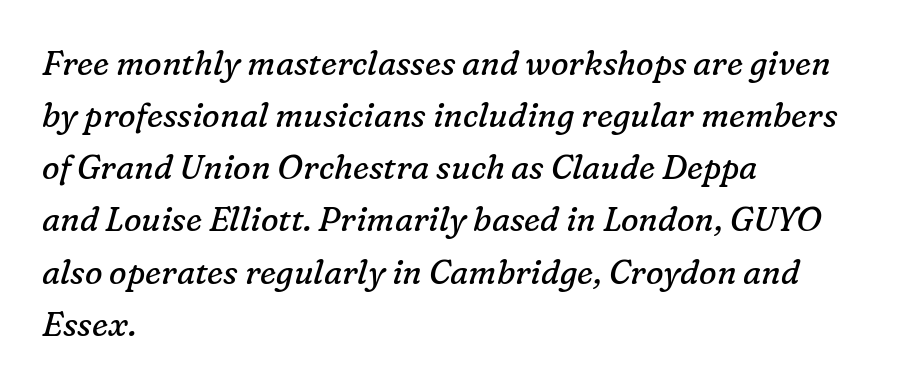
Q: Is the text bold? A: No.
Q: Is the text italic (slanted)? A: Yes, it leans right by about 16 degrees.
Q: Is the typeface a serif or a sans-serif typeface? A: Serif.
Q: Is the text underlined? A: No.
Q: How is the paragraph aligned? A: Left-aligned.
Q: Is the spacing between letters normal or unusually wide? A: Normal.
Q: Is the spacing between lines tight, normal or loose? A: Normal.
Q: Width (condensed, normal, or wide)? A: Normal.
Q: Stroke contrast? A: Low.
Q: x-height? A: Medium.
Q: Monospaced? A: No.
